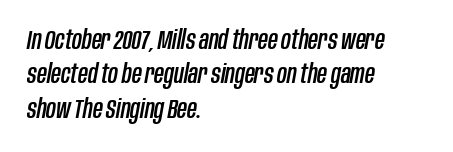
These lines are set flush left with a ragged right edge. The line-height multiplier appears to be the usual default. The tracking reads as untouched default to a designer's eye. A clean baseline with only descenders dipping below it.
